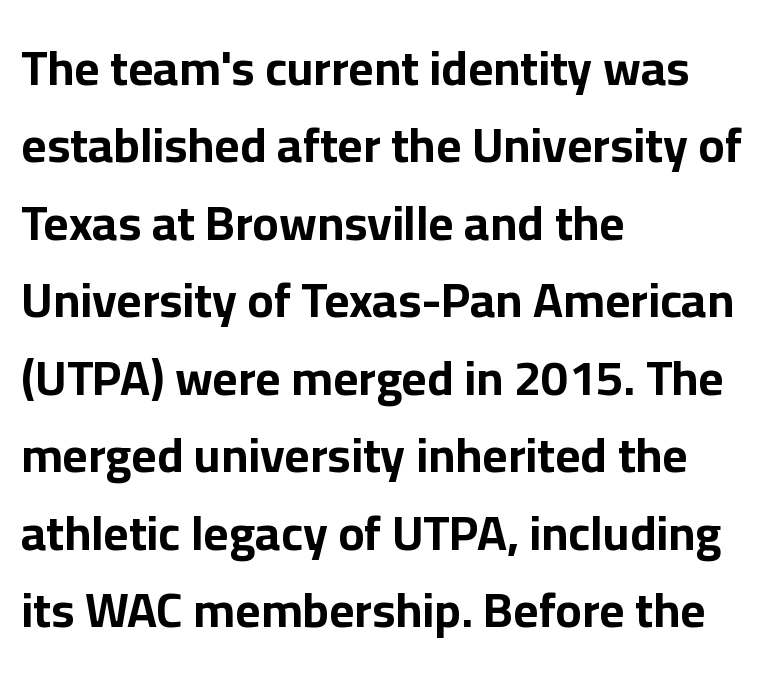
Q: Is the text bold? A: Yes.
Q: Is the text italic (slanted)? A: No, it is upright.
Q: Is the typeface a serif or a sans-serif typeface? A: Sans-serif.
Q: Is the text underlined? A: No.
Q: How is the paragraph aligned? A: Left-aligned.
Q: Is the spacing between letters normal or unusually wide? A: Normal.
Q: Is the spacing between lines tight, normal or loose? A: Normal.
Q: Width (condensed, normal, or wide)? A: Normal.
Q: Stroke contrast? A: Low.
Q: x-height? A: Medium.
Q: Monospaced? A: No.
